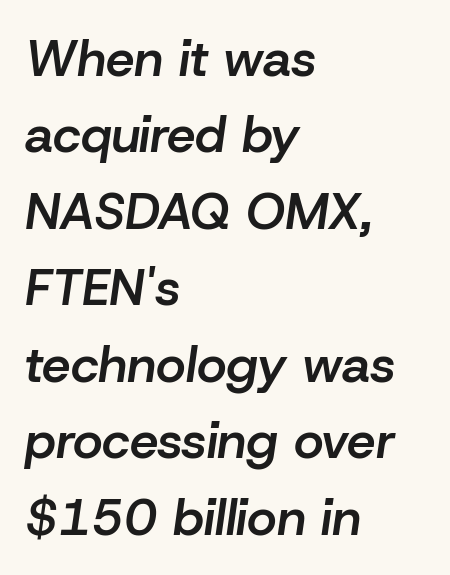
The image shows 51 px semibold type, italic (leaning right); set left-aligned, normal line spacing (1.5x), normal letter spacing, not underlined; low stroke contrast and a medium x-height.
